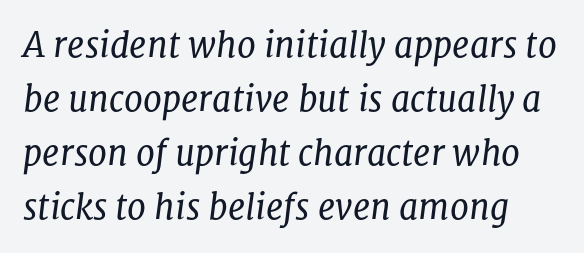
The image shows 34 px regular-weight serif type, italic (leaning right); set normal line spacing (1.59x), normal letter spacing, not underlined; low stroke contrast and a medium x-height.
